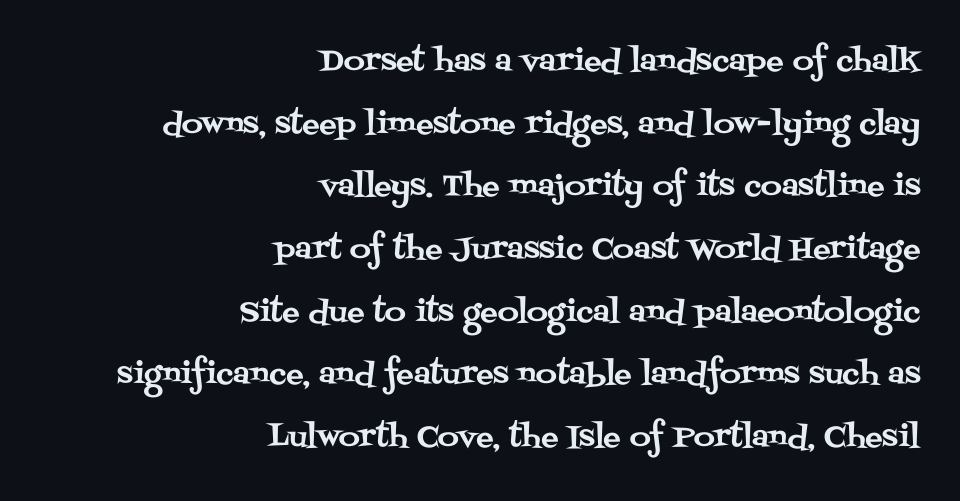
The image shows 29 px serif type, upright; set right-aligned, loose line spacing (2.16x), normal letter spacing, not underlined; medium stroke contrast and a large x-height.
